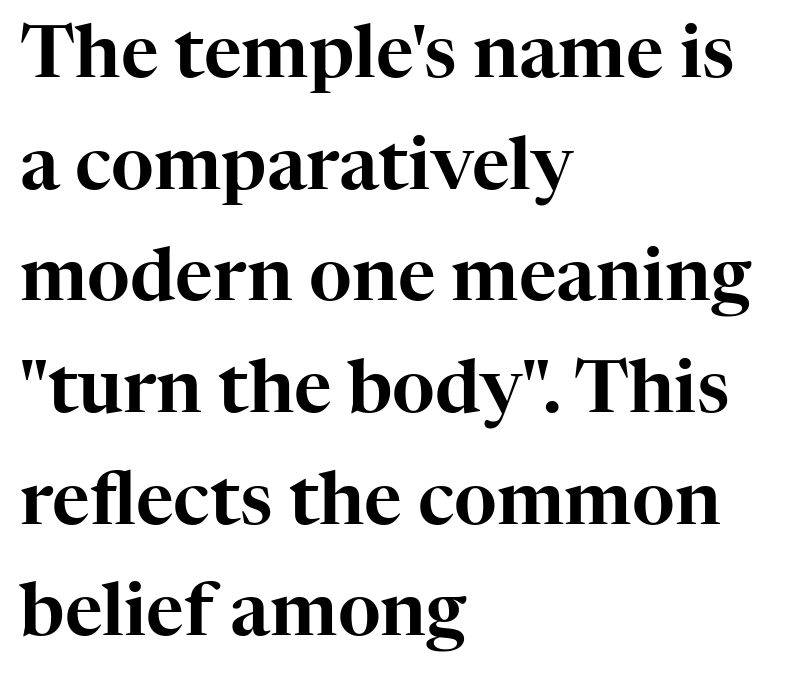
{"serif": "yes", "italic": "no", "width": "normal", "stroke_contrast": "high", "x_height": "medium", "monospaced": "no", "underline": "no", "align": "left", "line_spacing": "normal", "line_spacing_ratio": 1.53, "letter_spacing": "normal", "letter_spacing_em": 0.0, "glyph_px": 73}
